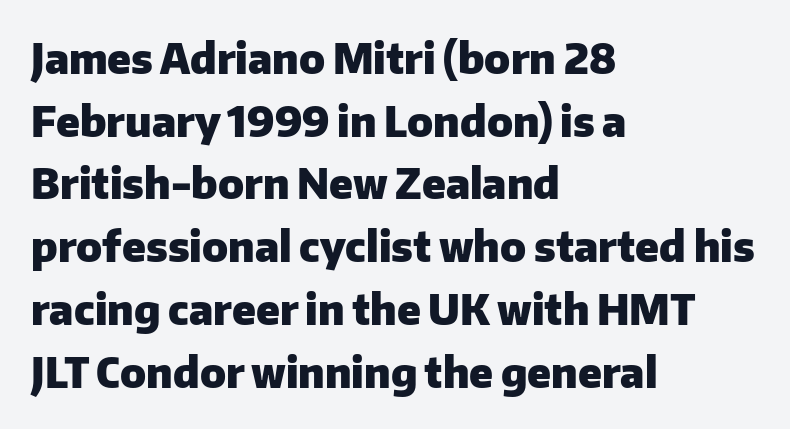
These words are printed bold, with thick strokes throughout. You could not count columns in this text — the font is proportionally spaced. This is sans-serif lettering, the kind often seen on screens and signage. The passage is arranged the way most books set body copy — flush left. Lines of text with bare space underneath. Look at the tracking — it's just the regular setting, nothing added.
